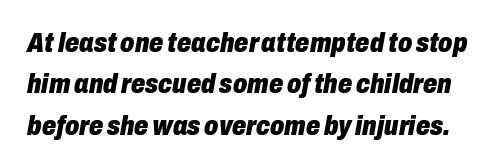
Q: Is the text bold? A: Yes.
Q: Is the text italic (slanted)? A: Yes, it leans right by about 10 degrees.
Q: Is the text underlined? A: No.
Q: Is the spacing between letters normal or unusually wide? A: Normal.
Q: Is the spacing between lines tight, normal or loose? A: Normal.
Q: Width (condensed, normal, or wide)? A: Condensed.
Q: Stroke contrast? A: Low.
Q: x-height? A: Medium.
Q: Monospaced? A: No.
